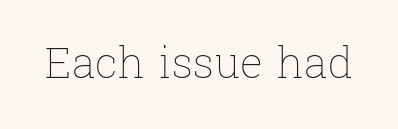
Q: Is the text bold? A: No.
Q: Is the text italic (slanted)? A: No, it is upright.
Q: Is the text underlined? A: No.
Q: Is the spacing between letters normal or unusually wide? A: Normal.
Q: Width (condensed, normal, or wide)? A: Normal.
Q: Stroke contrast? A: Low.
Q: x-height? A: Medium.
Q: Monospaced? A: No.
